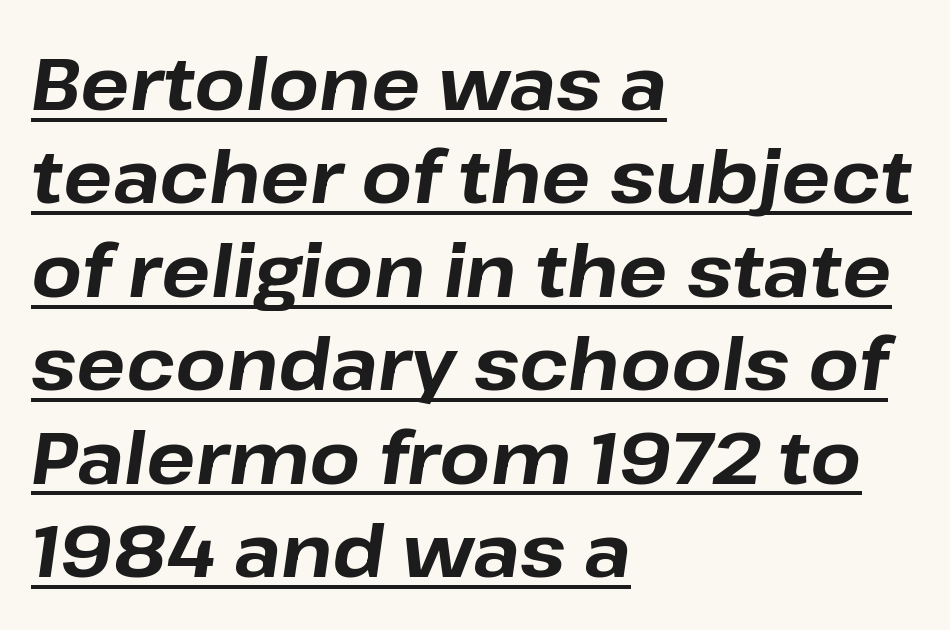
The font is running at its bold setting. The face used here appears with an underline applied. Short note: letters normally spaced. In terms of posture, this sample is oblique. Spacing verdict: proportional, widths tailored to each character.
